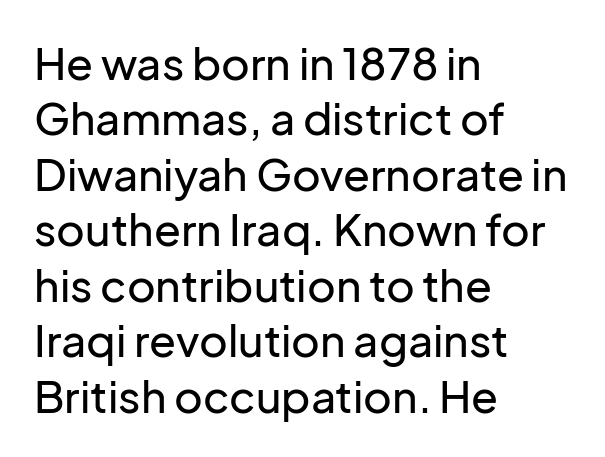
{"serif": "no", "italic": "no", "width": "normal", "stroke_contrast": "low", "x_height": "medium", "monospaced": "no", "underline": "no", "align": "left", "line_spacing": "normal", "line_spacing_ratio": 1.26, "letter_spacing": "normal", "letter_spacing_em": 0.0, "glyph_px": 44}
